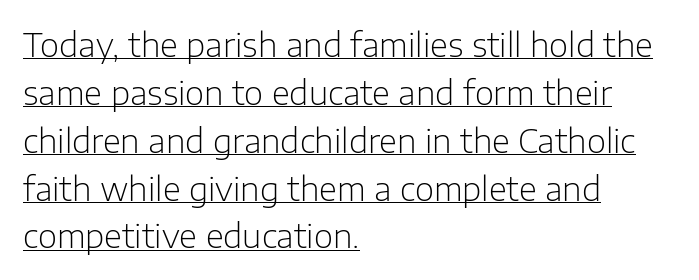
Each stroke keeps to a modest, everyday thickness or less. Reading down the block, your eye returns to a fixed left position each line. Successive baselines arrive at the customary interval. No feet cap the strokes, marking this as sans-serif type. Has an underline been added? It has. Is this a fixed-width face? No — the glyphs have proportional, varying widths.
